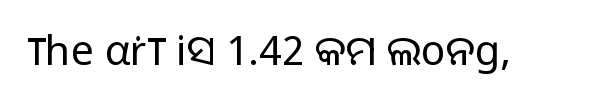
I'd call this a sans setting — the letters go barefoot. The zone under the glyphs is completely vacant. No chunkiness to these letters — they're not bold. The rendering uses natural spacing where letterforms have individual widths. You can tell it's not italic because the verticals are truly vertical. Tracking value appears to be zero — textbook default spacing.
